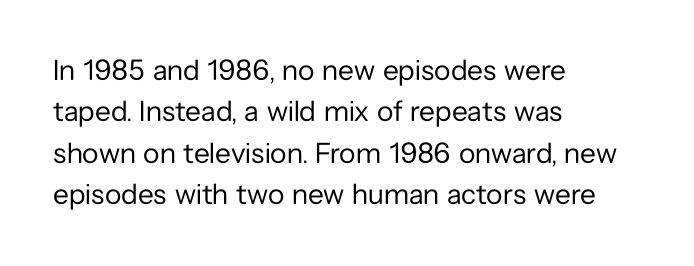
The image shows 29 px regular-weight sans-serif type, upright; set left-aligned, normal line spacing (1.43x), normal letter spacing, not underlined; low stroke contrast and a medium x-height.
